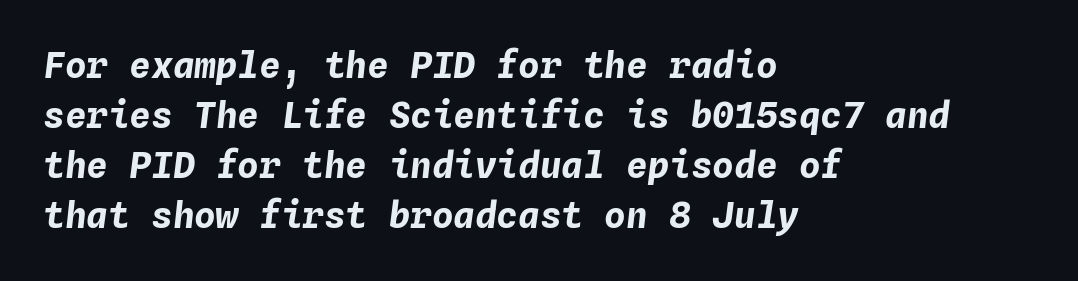
{"italic": "yes", "lean": "right", "slant_degrees": 4, "bold": "yes", "weight": "bold", "width": "normal", "stroke_contrast": "low", "x_height": "medium", "monospaced": "yes", "underline": "no", "align": "left", "line_spacing": "normal", "line_spacing_ratio": 1.39, "letter_spacing": "normal", "letter_spacing_em": 0.0, "glyph_px": 36}
